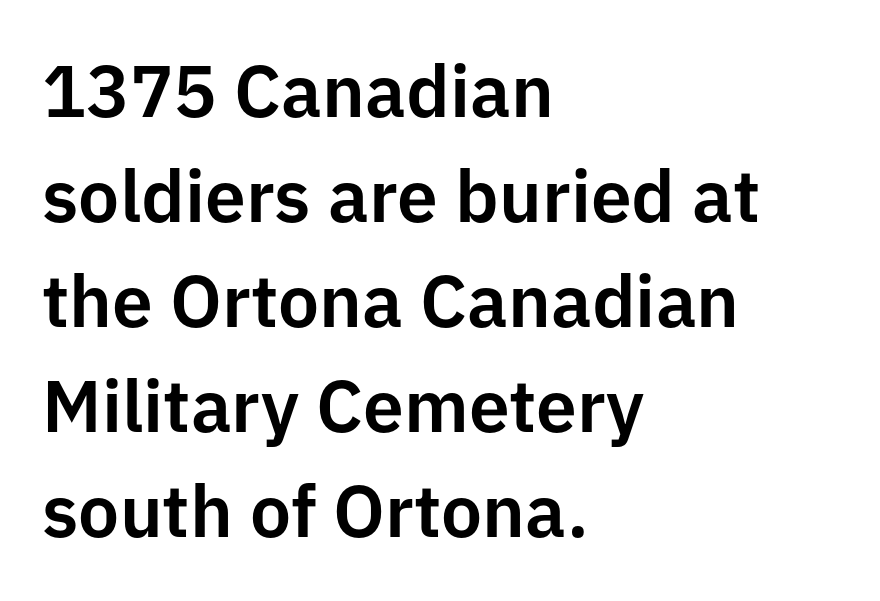
The image shows 73 px sans-serif type, upright; set left-aligned, normal line spacing (1.44x), normal letter spacing, not underlined; low stroke contrast and a medium x-height.
